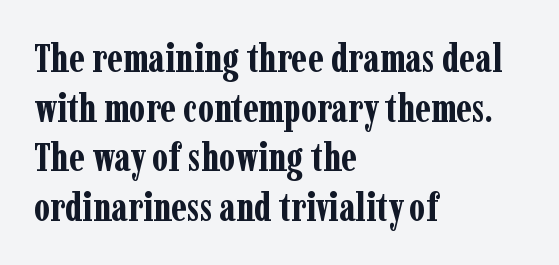
Nothing unusual about the tracking: characters are spaced as the font intends. The rows are spaced the way most documents space them. Are there feet on the stems? There are — it's a serif. The setting favours the left margin, as ordinary paragraphs usually do.
